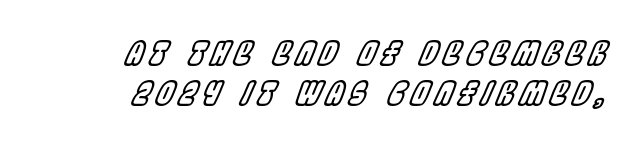
The image shows 32 px condensed type, italic (leaning right); set right-aligned, normal line spacing (1.26x), not underlined; a large x-height.
